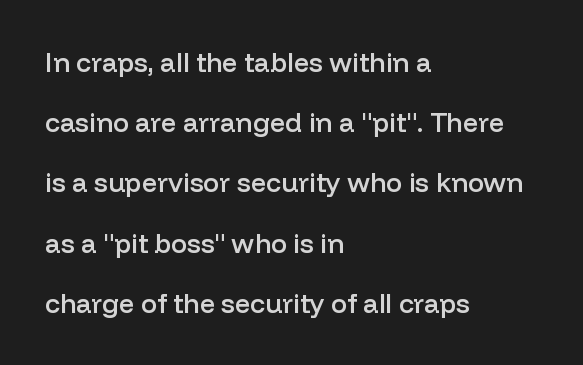
The image shows 27 px text type, upright; set left-aligned, loose line spacing (2.23x), normal letter spacing, not underlined.
